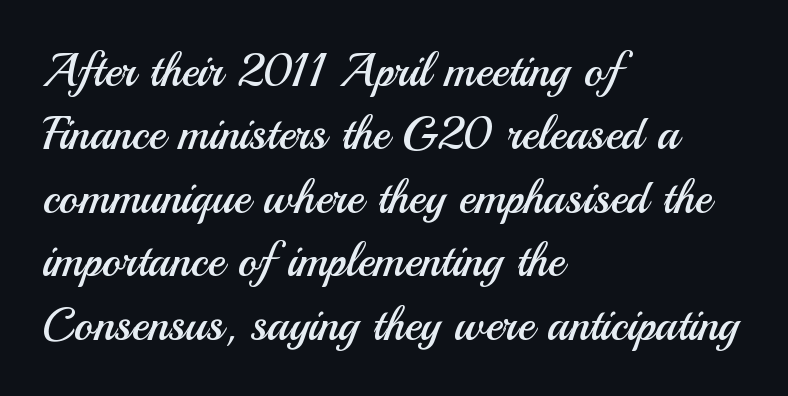
{"serif": "no", "bold": "no", "weight": "regular", "width": "normal", "stroke_contrast": "medium", "x_height": "small", "monospaced": "no", "underline": "no", "align": "left", "line_spacing": "normal", "line_spacing_ratio": 1.38, "letter_spacing": "normal", "letter_spacing_em": 0.0, "glyph_px": 46}
